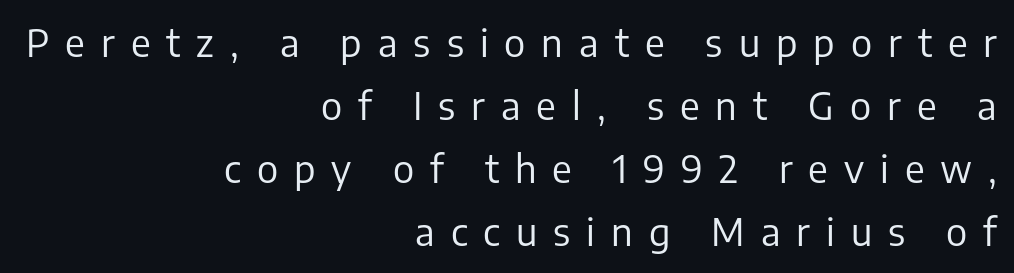
You could not count columns in this text — the font is proportionally spaced. The face used here is rendered with a markedly widened letterfit. The rendering uses a moderate line-height, typical for paragraphs. Descenders hang freely into open space.
